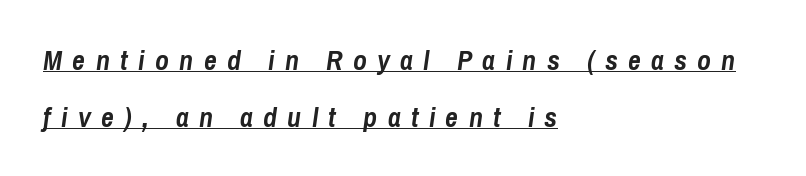
{"italic": "yes", "lean": "right", "slant_degrees": 8, "bold": "yes", "weight": "semibold", "width": "condensed", "stroke_contrast": "low", "x_height": "medium", "monospaced": "no", "underline": "yes", "align": "left", "line_spacing": "loose", "line_spacing_ratio": 2.03, "letter_spacing": "wide", "letter_spacing_em": 0.37, "glyph_px": 28}
